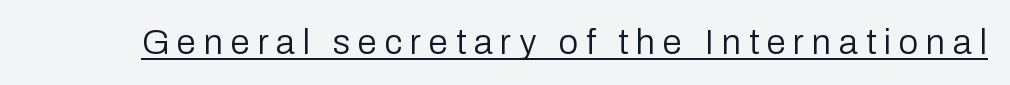
The image shows 35 px regular-weight sans-serif type, upright; set unusually wide letter spacing (+0.22 em), underlined; low stroke contrast and a medium x-height.
